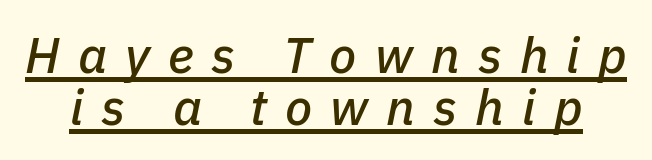
The image shows 50 px text type, italic (leaning right); set tight line spacing (1.04x), unusually wide letter spacing (+0.36 em), underlined; low stroke contrast and a medium x-height.
